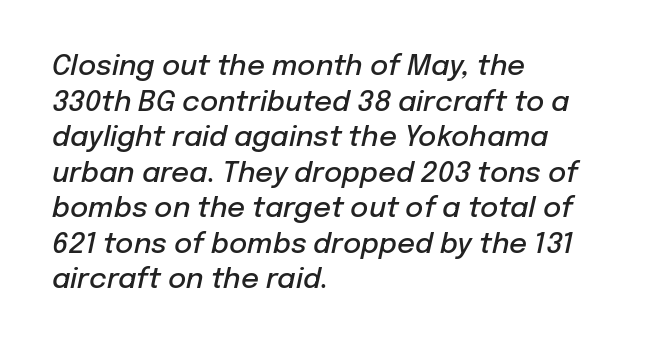
This rendering features lettering with no underline. Letter spacing: default. These lines carry some extra weight — a demibold, not a full bold. Regarding leading, the lines here are spaced in the standard way. Slant detected: the letters are inclined. Do the characters align in a grid? No, the font is proportional.
